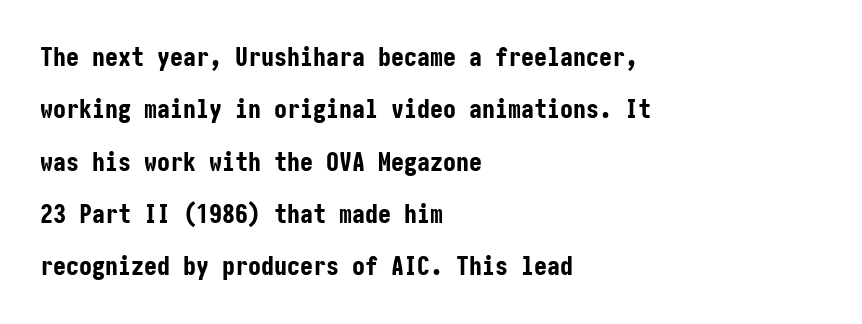
{"italic": "no", "bold": "yes", "underline": "no", "align": "left", "line_spacing": "loose", "line_spacing_ratio": 2.01, "letter_spacing": "normal", "letter_spacing_em": 0.0, "glyph_px": 26}
